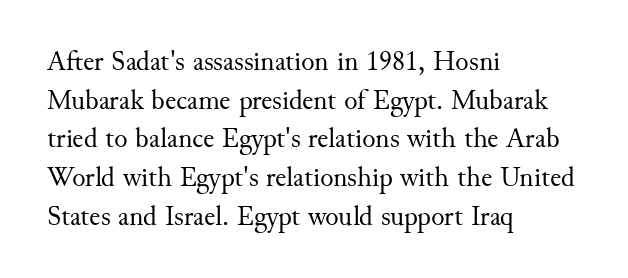
Q: Is the text bold? A: No.
Q: Is the text italic (slanted)? A: No, it is upright.
Q: Is the typeface a serif or a sans-serif typeface? A: Serif.
Q: Is the text underlined? A: No.
Q: How is the paragraph aligned? A: Left-aligned.
Q: Is the spacing between letters normal or unusually wide? A: Normal.
Q: Is the spacing between lines tight, normal or loose? A: Normal.
Q: Width (condensed, normal, or wide)? A: Normal.
Q: Stroke contrast? A: Medium.
Q: x-height? A: Small.
Q: Monospaced? A: No.
